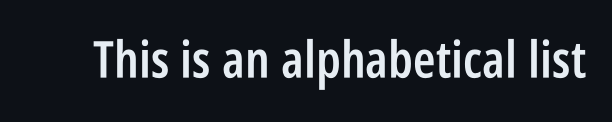
The image shows 51 px semibold, condensed sans-serif type, upright; set normal letter spacing, not underlined; low stroke contrast and a large x-height.
